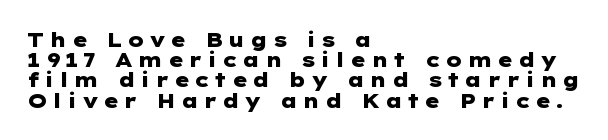
{"italic": "no", "bold": "yes", "underline": "no", "align": "left", "line_spacing": "tight", "line_spacing_ratio": 1.01, "letter_spacing": "wide", "letter_spacing_em": 0.22, "glyph_px": 20}
